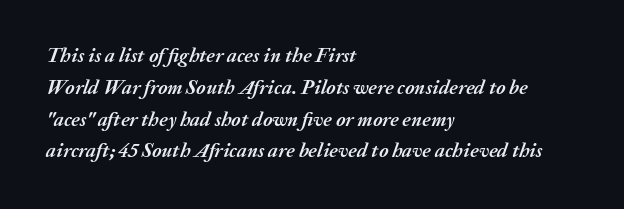
The image shows 20 px bold type, italic (leaning right); set left-aligned, normal line spacing (1.59x), normal letter spacing, not underlined.
